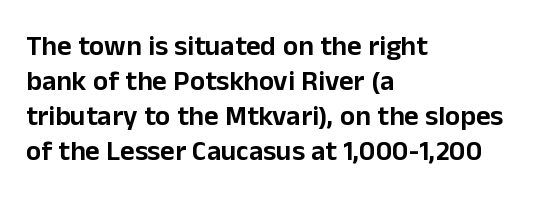
Note the varied advance widths — an 'i' is clearly narrower than an 'm'. Spacing between characters is what you'd get straight out of the box. Is this a sans? Yes — the strokes have no serifs. The line-height multiplier appears to be the usual default. You can tell it's not italic because the verticals are truly vertical.
